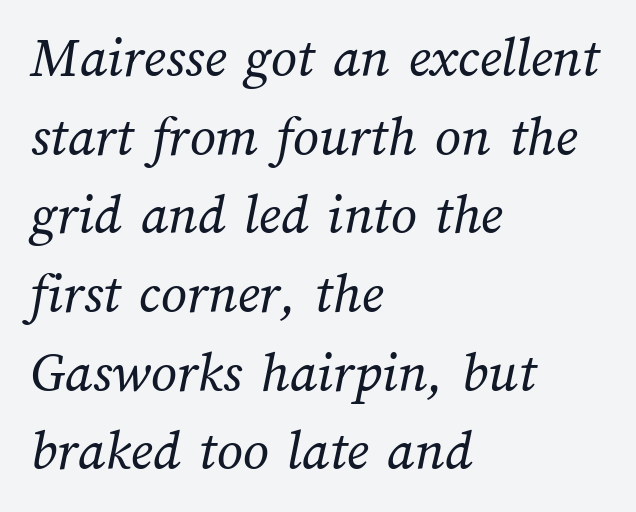
Q: Is the text bold? A: No.
Q: Is the text underlined? A: No.
Q: How is the paragraph aligned? A: Left-aligned.
Q: Is the spacing between letters normal or unusually wide? A: Normal.
Q: Is the spacing between lines tight, normal or loose? A: Normal.
Q: Width (condensed, normal, or wide)? A: Normal.
Q: Stroke contrast? A: Medium.
Q: x-height? A: Medium.
Q: Monospaced? A: No.
